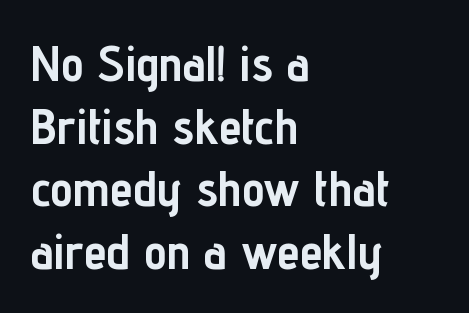
{"serif": "no", "italic": "no", "bold": "yes", "weight": "semibold", "width": "condensed", "stroke_contrast": "low", "x_height": "medium", "monospaced": "no", "underline": "no", "align": "left", "line_spacing_ratio": 1.23, "letter_spacing": "normal", "letter_spacing_em": 0.0, "glyph_px": 51}
